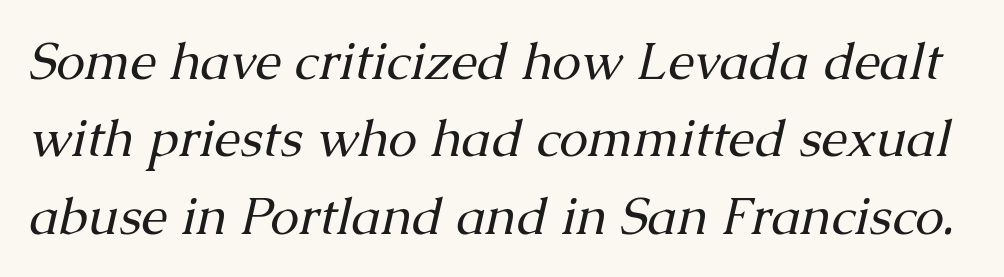
You could call the tracking neutral — neither tight nor loose. Underlining? Definitely not there. The rows are spaced the way most documents space them. A typesetter would mark this as italic. A light-to-regular cut is what we see here. Spacing verdict: proportional, widths tailored to each character.
